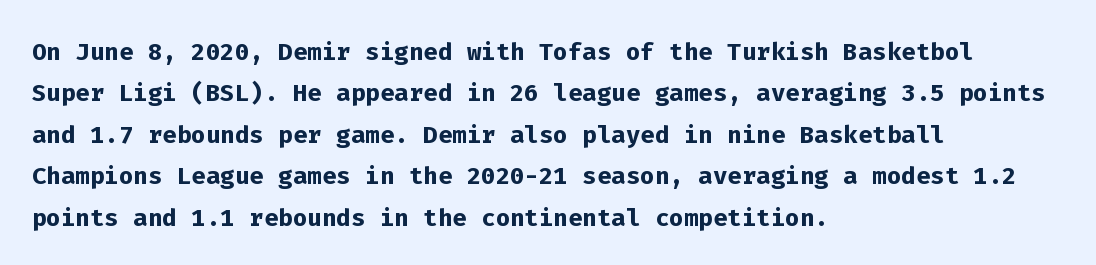
Q: Is the text bold? A: Yes.
Q: Is the text italic (slanted)? A: No, it is upright.
Q: Is the typeface a serif or a sans-serif typeface? A: Sans-serif.
Q: Is the text underlined? A: No.
Q: How is the paragraph aligned? A: Left-aligned.
Q: Is the spacing between letters normal or unusually wide? A: Normal.
Q: Width (condensed, normal, or wide)? A: Normal.
Q: Stroke contrast? A: Low.
Q: x-height? A: Medium.
Q: Monospaced? A: Yes.
